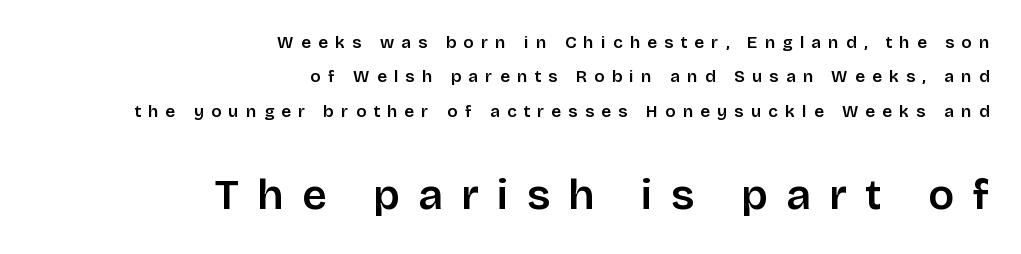
The composition opens small and finishes big. A typesetter would mark this as roman, not italic. To sum up the face: it is a sans, with no serifs. Descenders are the only things crossing below the line.
